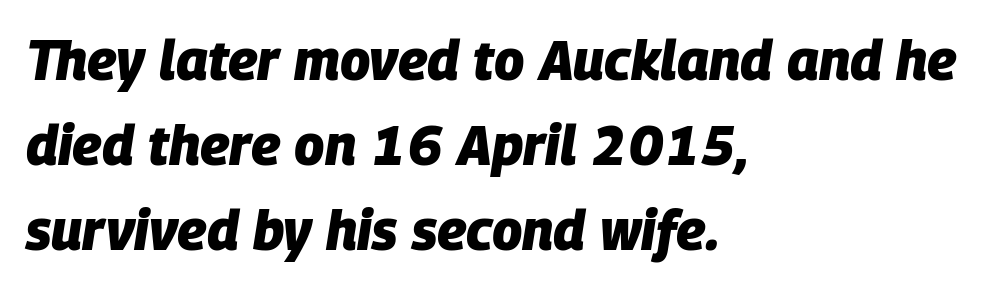
Q: Is the text bold? A: Yes.
Q: Is the text italic (slanted)? A: Yes, it leans right by about 9 degrees.
Q: Is the text underlined? A: No.
Q: How is the paragraph aligned? A: Left-aligned.
Q: Is the spacing between letters normal or unusually wide? A: Normal.
Q: Is the spacing between lines tight, normal or loose? A: Normal.
Q: Width (condensed, normal, or wide)? A: Normal.
Q: Stroke contrast? A: Low.
Q: x-height? A: Large.
Q: Monospaced? A: No.
